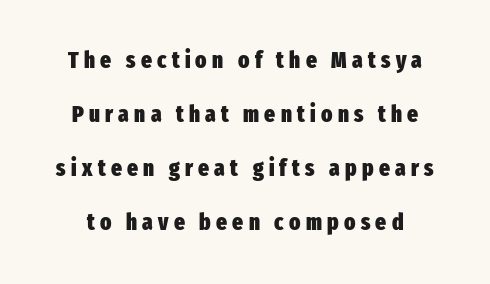
Is the type bold? Yes — the strokes are clearly thick and heavy. No italicization has been applied; the sample stays upright. Only glyphs here, with clear space below each row. The vertical gap from one line to the next is large. Look at the tracking — it's clearly loosened, letters drifting apart.
